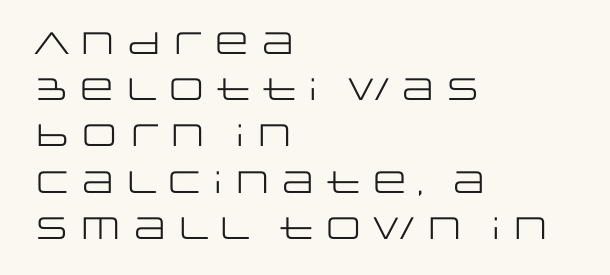
The image shows 31 px regular-weight, wide sans-serif type, upright; set left-aligned, normal line spacing (1.49x), normal letter spacing, not underlined; low stroke contrast and a large x-height.
